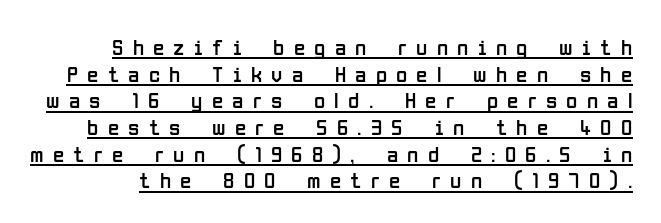
The lettering is marked with a stroke running underneath it. Posture: straight, roman, zero tilt. Display-style spreading of the glyphs; the letterfit is very open. Bold? No — there's no thickening of the strokes.
